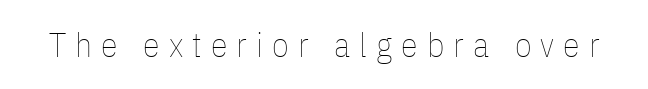
The image shows 34 px thin, condensed type, upright; set unusually wide letter spacing (+0.27 em), not underlined; low stroke contrast and a medium x-height.
